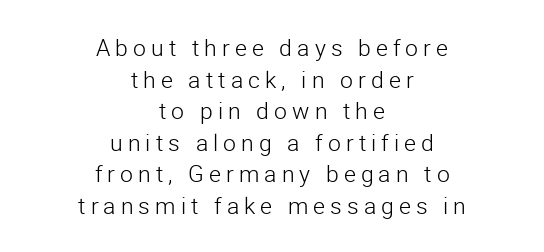
The image shows 23 px text type, upright; set centered, normal line spacing (1.37x), unusually wide letter spacing (+0.22 em), not underlined.
